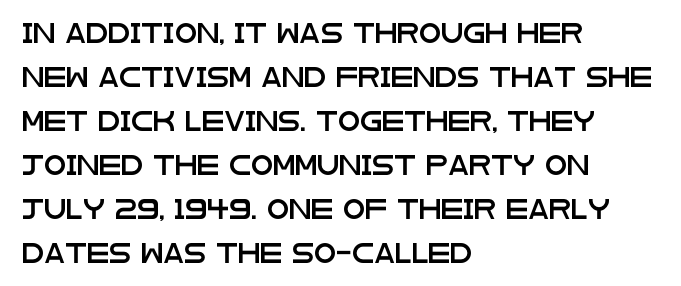
{"italic": "no", "underline": "no", "align": "left", "line_spacing": "loose", "line_spacing_ratio": 2.2, "letter_spacing": "normal", "letter_spacing_em": 0.0, "glyph_px": 20}
